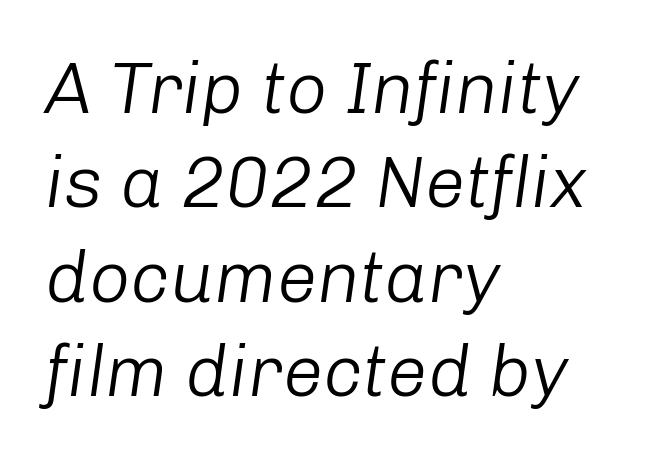
The image shows 72 px light type, italic (leaning right); set left-aligned, normal line spacing (1.31x), normal letter spacing, not underlined; low stroke contrast and a medium x-height.
